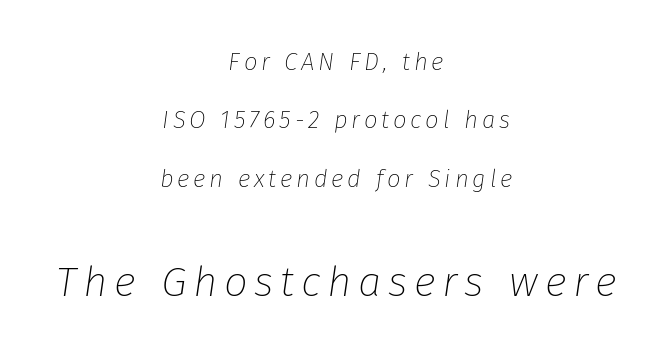
{"italic": "yes", "lean": "right", "slant_degrees": 8, "bold": "no", "weight": "thin", "width": "normal", "stroke_contrast": "low", "x_height": "medium", "monospaced": "no", "underline": "no", "align": "center", "line_spacing": "loose", "line_spacing_ratio": 2.43, "larger_block": "second", "size_ratio": 1.75, "glyph_px": 42}
